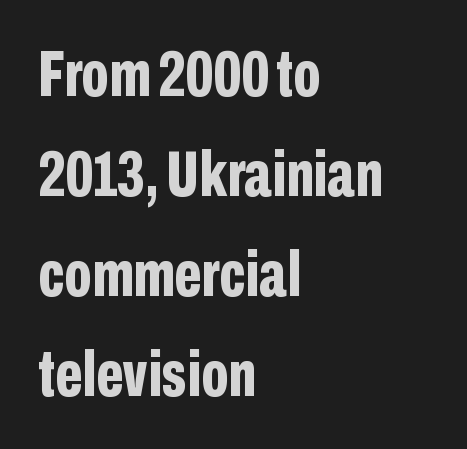
Descender tails drop into unmarked territory. The passage shown is typed in a proportional face where columns would drift. No extra tracking has been applied to these lines. Heft: maximum for text — a bold. Does the type have serifs? No, each stem ends abruptly.
